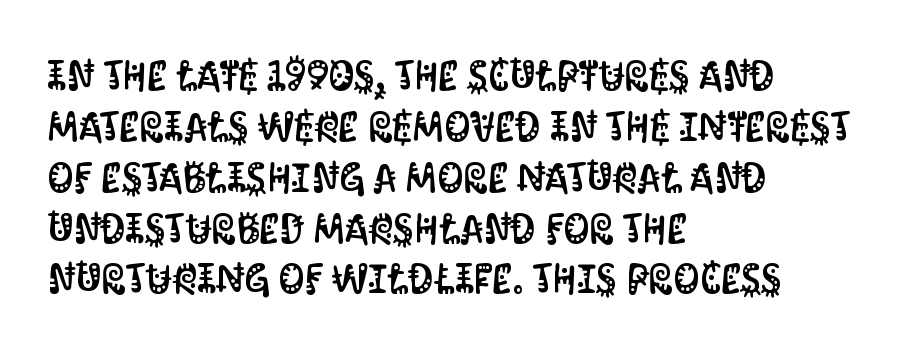
The letters stand upright; this is a roman face. Visually the block forms a straight wall on the left and a jagged coastline on the right. This sample has the flowing, uneven cadence of proportional lettering. Just letters on the line, the space beneath them empty.
